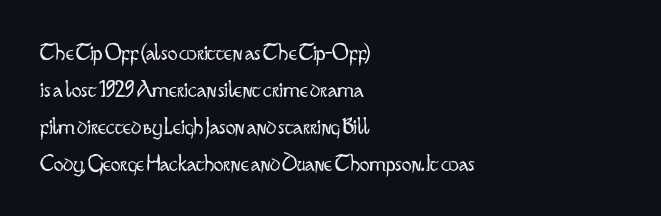
The image shows 24 px text type, upright; set left-aligned, normal line spacing (1.54x), normal letter spacing, not underlined.
